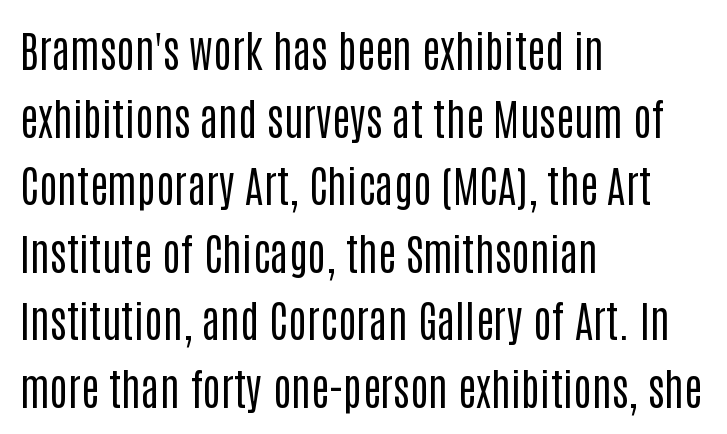
{"serif": "no", "italic": "no", "bold": "no", "weight": "regular", "width": "condensed", "stroke_contrast": "low", "x_height": "large", "monospaced": "no", "underline": "no", "align": "left", "line_spacing": "normal", "line_spacing_ratio": 1.57, "letter_spacing": "normal", "letter_spacing_em": 0.0, "glyph_px": 43}
